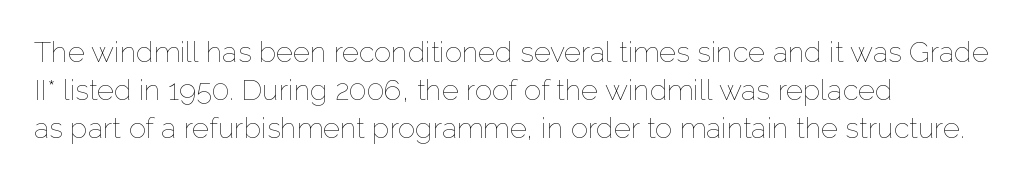
The cut favours lightness, reaching ordinary text weight at its darkest. Whoever set this chose a conventional vertical rhythm. Inter-character spacing is left at the font's built-in metrics. Nobody drew a line under any word here. Italic: no, the glyphs are upright roman.
